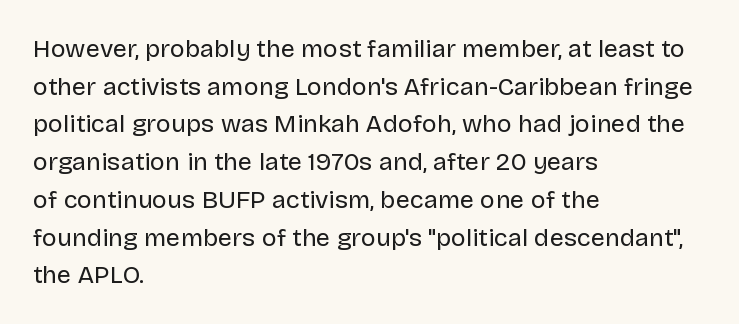
The image shows 25 px text type, upright; set left-aligned, normal line spacing (1.51x), normal letter spacing, not underlined.
